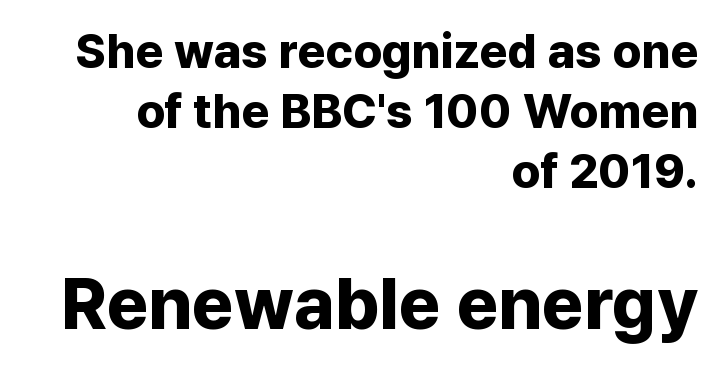
Q: Is the text bold? A: Yes.
Q: Is the text italic (slanted)? A: No, it is upright.
Q: Is the typeface a serif or a sans-serif typeface? A: Sans-serif.
Q: Is the text underlined? A: No.
Q: How is the paragraph aligned? A: Right-aligned.
Q: Is the spacing between letters normal or unusually wide? A: Normal.
Q: Is the spacing between lines tight, normal or loose? A: Normal.
Q: Which block of text is set in a larger size, the first (top) or the second (bottom)? A: The second (bottom) one.
Q: Width (condensed, normal, or wide)? A: Normal.
Q: Stroke contrast? A: Low.
Q: x-height? A: Medium.
Q: Monospaced? A: No.
